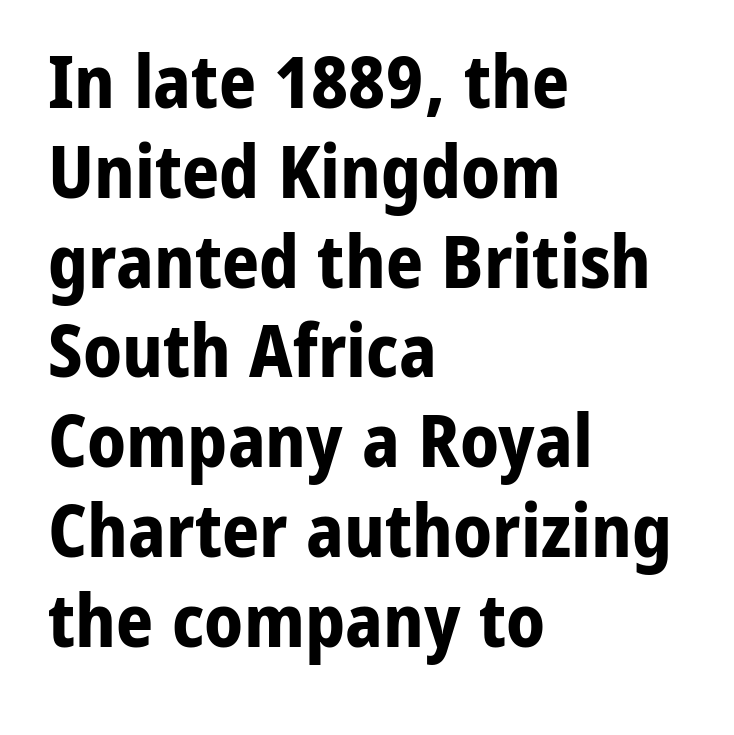
Q: Is the text bold? A: Yes.
Q: Is the text italic (slanted)? A: No, it is upright.
Q: Is the typeface a serif or a sans-serif typeface? A: Sans-serif.
Q: Is the text underlined? A: No.
Q: How is the paragraph aligned? A: Left-aligned.
Q: Is the spacing between letters normal or unusually wide? A: Normal.
Q: Width (condensed, normal, or wide)? A: Normal.
Q: Stroke contrast? A: Low.
Q: x-height? A: Medium.
Q: Monospaced? A: No.
